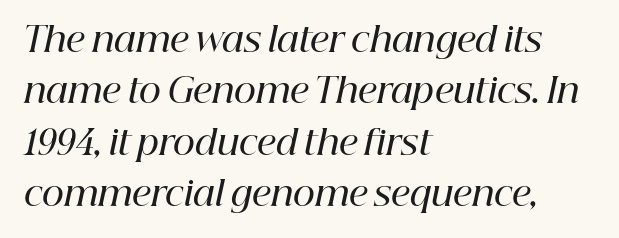
Q: Is the text bold? A: Semi-bold.
Q: Is the text italic (slanted)? A: Yes, it leans right by about 12 degrees.
Q: Is the typeface a serif or a sans-serif typeface? A: Serif.
Q: Is the text underlined? A: No.
Q: How is the paragraph aligned? A: Left-aligned.
Q: Is the spacing between letters normal or unusually wide? A: Normal.
Q: Is the spacing between lines tight, normal or loose? A: Normal.
Q: Width (condensed, normal, or wide)? A: Normal.
Q: Stroke contrast? A: High.
Q: x-height? A: Medium.
Q: Monospaced? A: No.
